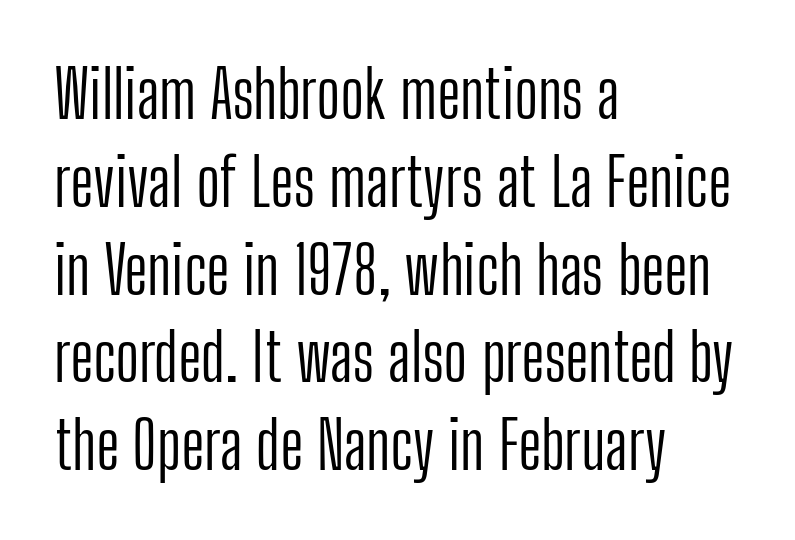
Q: Is the text bold? A: No.
Q: Is the text italic (slanted)? A: No, it is upright.
Q: Is the typeface a serif or a sans-serif typeface? A: Sans-serif.
Q: Is the text underlined? A: No.
Q: How is the paragraph aligned? A: Left-aligned.
Q: Is the spacing between letters normal or unusually wide? A: Normal.
Q: Is the spacing between lines tight, normal or loose? A: Normal.
Q: Width (condensed, normal, or wide)? A: Condensed.
Q: Stroke contrast? A: Low.
Q: x-height? A: Medium.
Q: Monospaced? A: No.
